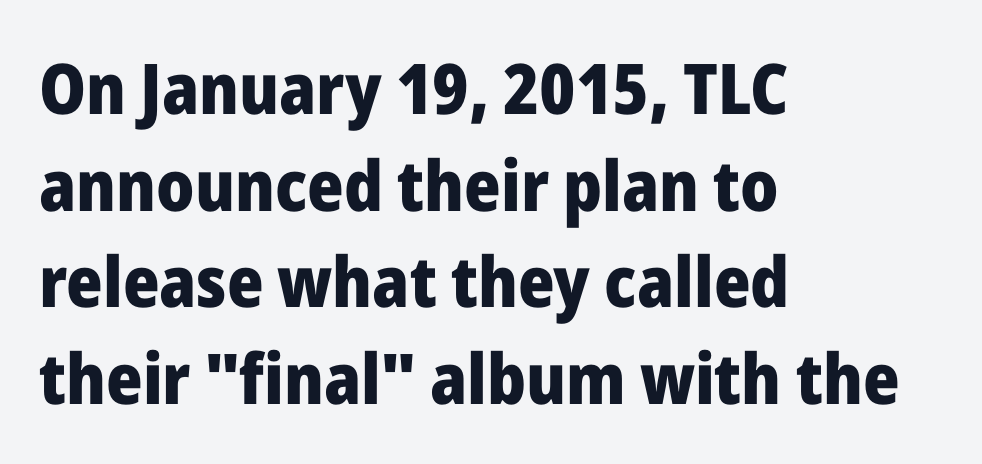
Standard letterfit; no display-style spreading of the glyphs. Teacher's note: observe the even left margin — that is flush-left alignment. The line-height multiplier appears to be the usual default. Only glyphs here, with clear space below each row. Grotesque or geometric, the face here clearly has no serifs.
